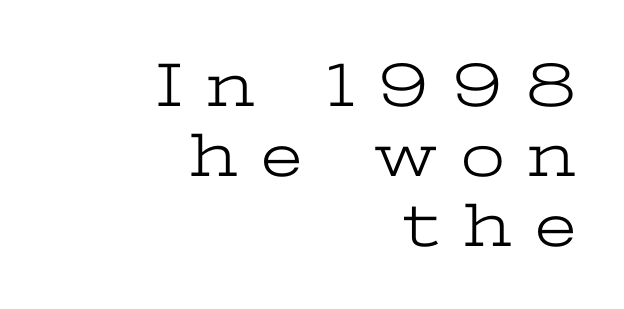
Q: Is the text bold? A: No.
Q: Is the text italic (slanted)? A: No, it is upright.
Q: Is the typeface a serif or a sans-serif typeface? A: Serif.
Q: Is the text underlined? A: No.
Q: How is the paragraph aligned? A: Right-aligned.
Q: Is the spacing between letters normal or unusually wide? A: Unusually wide.
Q: Is the spacing between lines tight, normal or loose? A: Tight.
Q: Width (condensed, normal, or wide)? A: Wide.
Q: Stroke contrast? A: Low.
Q: x-height? A: Medium.
Q: Monospaced? A: No.
